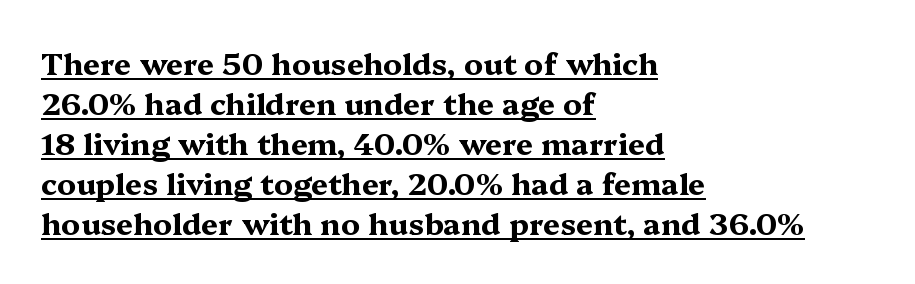
{"serif": "yes", "italic": "no", "bold": "yes", "weight": "bold", "width": "wide", "stroke_contrast": "medium", "x_height": "medium", "monospaced": "no", "underline": "yes", "align": "left", "line_spacing": "normal", "line_spacing_ratio": 1.33, "letter_spacing": "normal", "letter_spacing_em": 0.0, "glyph_px": 30}
